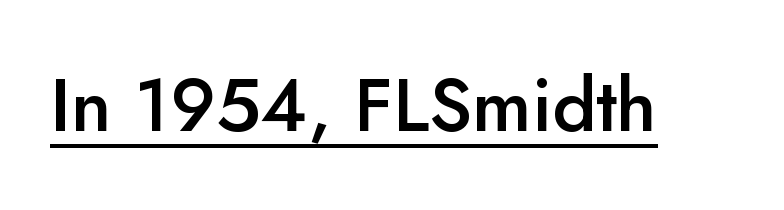
{"serif": "no", "italic": "no", "bold": "semi", "weight": "semibold", "width": "normal", "stroke_contrast": "low", "x_height": "small", "monospaced": "no", "underline": "yes", "letter_spacing": "normal", "letter_spacing_em": 0.0, "glyph_px": 75}
